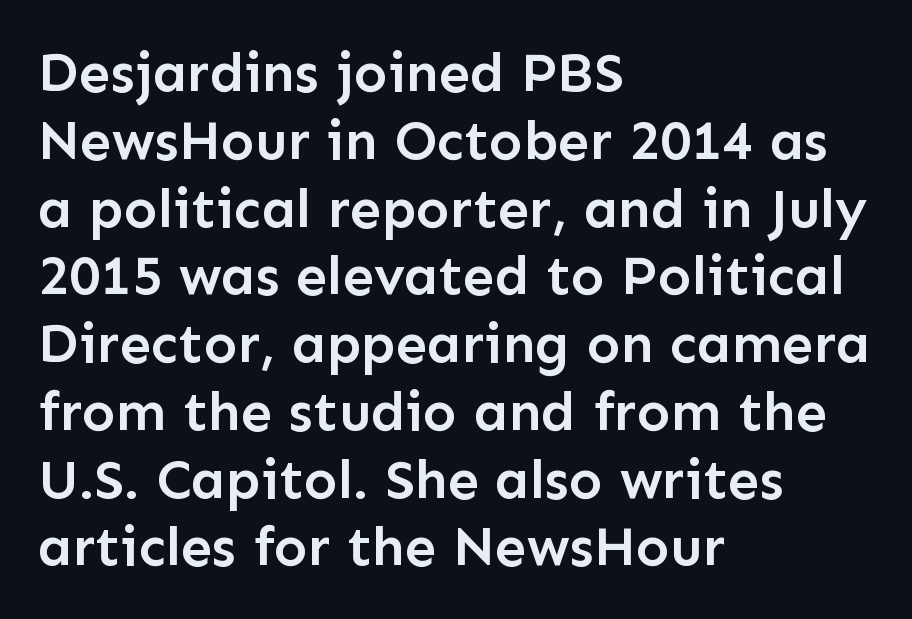
The image shows 56 px semibold sans-serif type, upright; set left-aligned, line spacing 1.21x, normal letter spacing, not underlined; low stroke contrast and a medium x-height.
